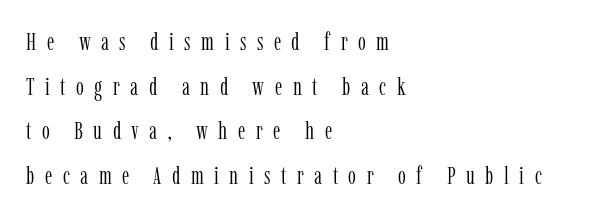
The axis of the letterforms is exactly vertical. The paragraph has a hard left edge and a soft right edge. No extra ink here — the face is not bold. Just letters on the line, the space beneath them empty. Letter spacing: wide.
